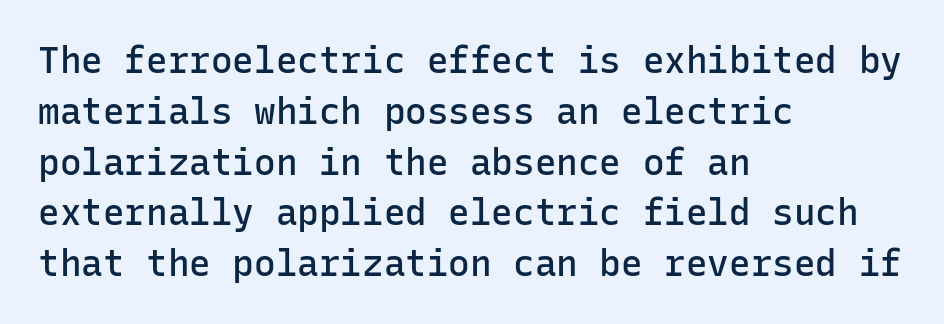
{"serif": "no", "italic": "no", "bold": "semi", "weight": "semibold", "width": "normal", "stroke_contrast": "low", "x_height": "medium", "monospaced": "yes", "underline": "no", "align": "left", "line_spacing": "normal", "line_spacing_ratio": 1.41, "letter_spacing": "normal", "letter_spacing_em": 0.0, "glyph_px": 36}
